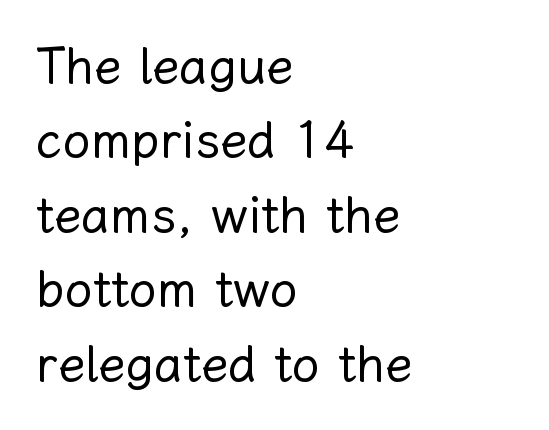
Q: Is the text bold? A: No.
Q: Is the text italic (slanted)? A: No, it is upright.
Q: Is the text underlined? A: No.
Q: How is the paragraph aligned? A: Left-aligned.
Q: Is the spacing between letters normal or unusually wide? A: Normal.
Q: Is the spacing between lines tight, normal or loose? A: Normal.
Q: Width (condensed, normal, or wide)? A: Normal.
Q: Stroke contrast? A: Low.
Q: x-height? A: Medium.
Q: Monospaced? A: No.
